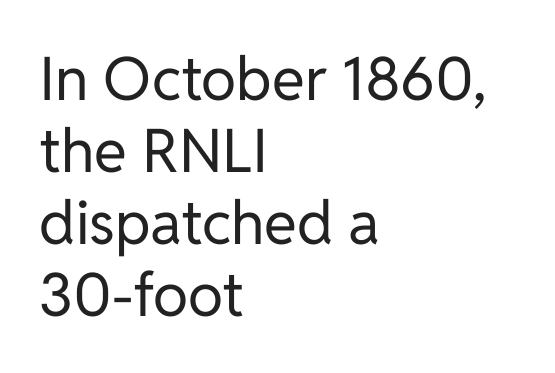
Q: Is the text bold? A: No.
Q: Is the text italic (slanted)? A: No, it is upright.
Q: Is the typeface a serif or a sans-serif typeface? A: Sans-serif.
Q: Is the text underlined? A: No.
Q: How is the paragraph aligned? A: Left-aligned.
Q: Is the spacing between letters normal or unusually wide? A: Normal.
Q: Width (condensed, normal, or wide)? A: Normal.
Q: Stroke contrast? A: Low.
Q: x-height? A: Medium.
Q: Monospaced? A: No.
